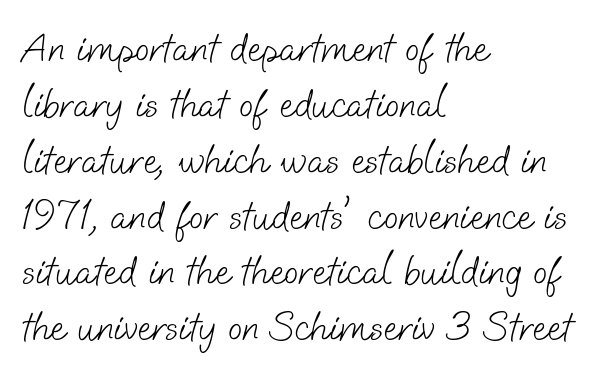
{"serif": "no", "bold": "no", "weight": "light", "width": "normal", "stroke_contrast": "low", "x_height": "small", "monospaced": "no", "underline": "no", "align": "left", "line_spacing": "normal", "line_spacing_ratio": 1.33, "letter_spacing": "normal", "letter_spacing_em": 0.0, "glyph_px": 42}
